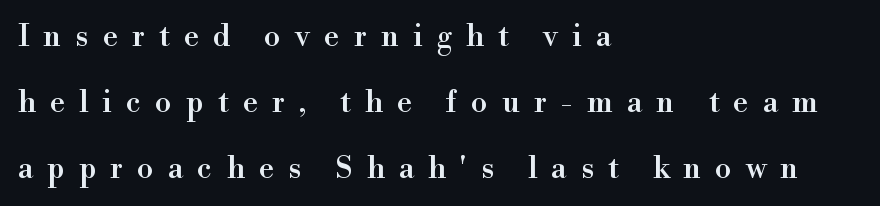
The rendering inserts visible extra space after every character. Is this a sans? No — the strokes have serifs. These lines are rendered in a variable-pitch font. Quick note: underline off.
